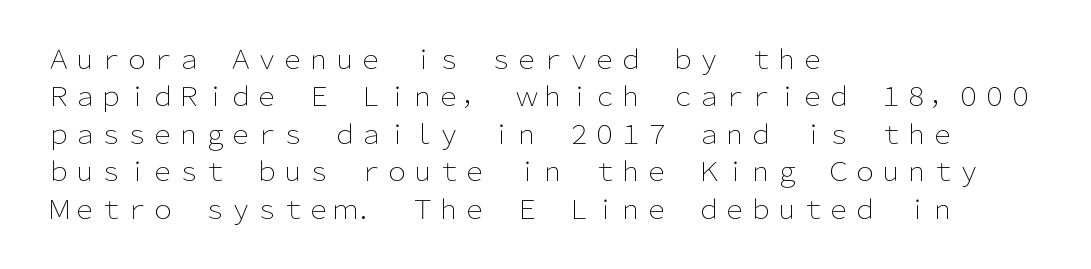
Q: Is the text bold? A: No.
Q: Is the text italic (slanted)? A: No, it is upright.
Q: Is the text underlined? A: No.
Q: How is the paragraph aligned? A: Left-aligned.
Q: Is the spacing between letters normal or unusually wide? A: Normal.
Q: Is the spacing between lines tight, normal or loose? A: Normal.
